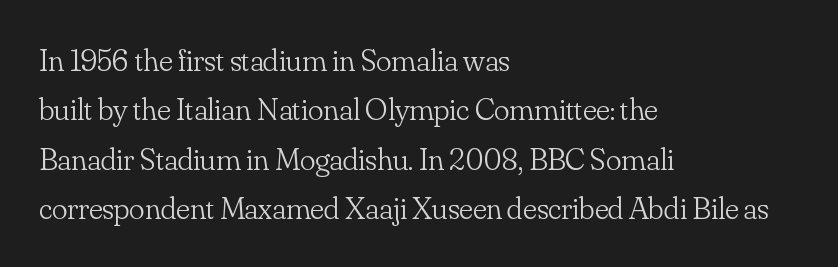
Glance below the letters and you will spot only blank space. Each line starts at the same left margin while the right side varies. Old-style or modern, the face here clearly has serifs. Does the leading feel generous? No, just average. On a weight scale, this lands at 450 or below.
